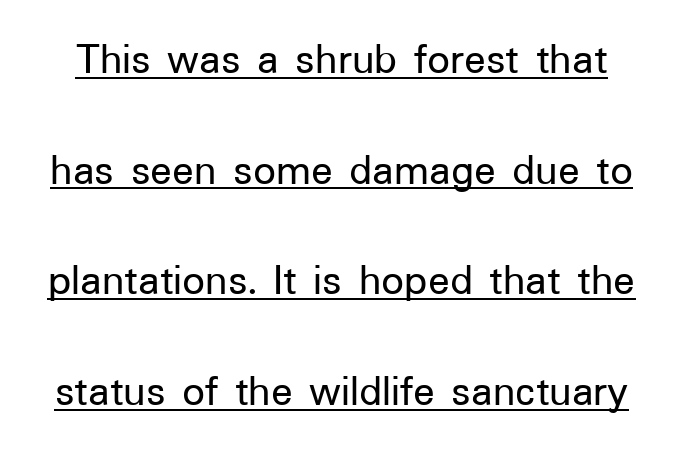
The image shows 45 px sans-serif type, upright; set loose line spacing (2.46x), normal letter spacing, underlined; low stroke contrast and a medium x-height.
